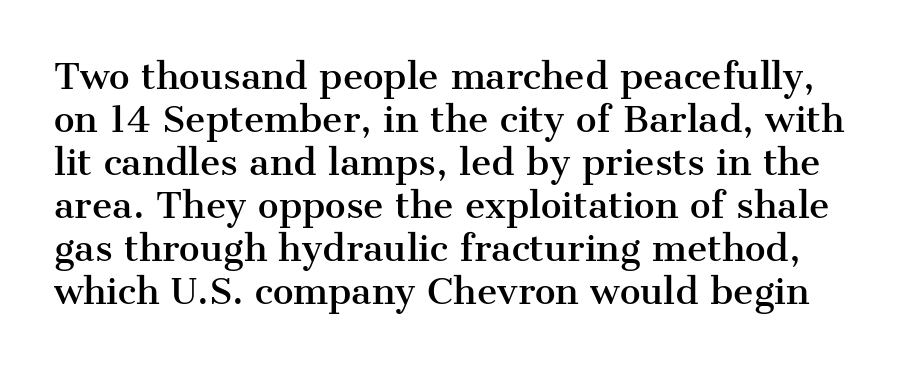
{"serif": "yes", "italic": "no", "width": "normal", "stroke_contrast": "medium", "x_height": "medium", "monospaced": "no", "underline": "no", "line_spacing_ratio": 1.23, "letter_spacing": "normal", "letter_spacing_em": 0.0, "glyph_px": 35}
